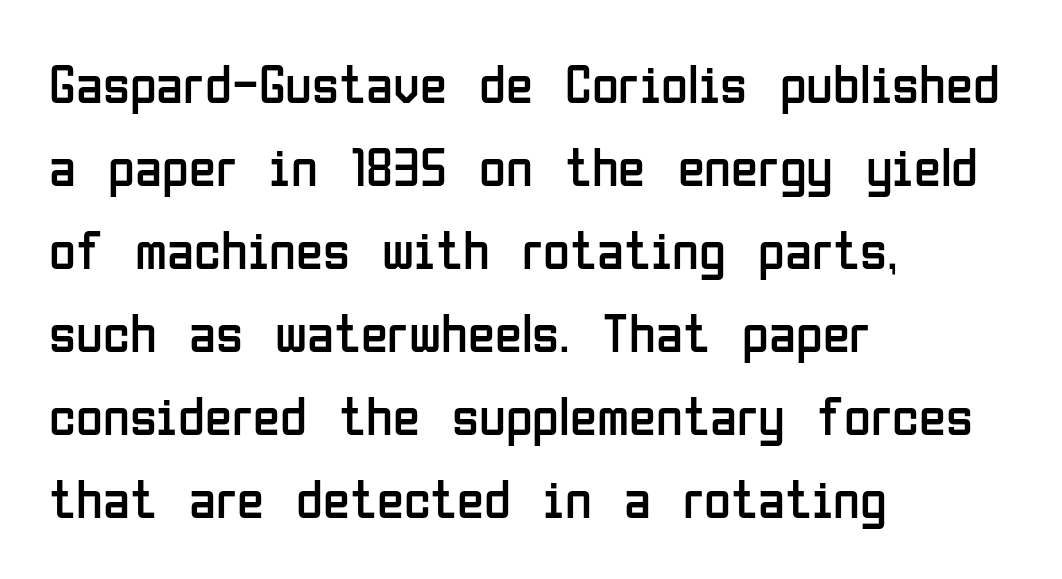
Q: Is the text bold? A: No.
Q: Is the text italic (slanted)? A: No, it is upright.
Q: Is the typeface a serif or a sans-serif typeface? A: Sans-serif.
Q: Is the text underlined? A: No.
Q: How is the paragraph aligned? A: Left-aligned.
Q: Is the spacing between letters normal or unusually wide? A: Normal.
Q: Is the spacing between lines tight, normal or loose? A: Normal.
Q: Width (condensed, normal, or wide)? A: Condensed.
Q: Stroke contrast? A: Low.
Q: x-height? A: Medium.
Q: Monospaced? A: No.
